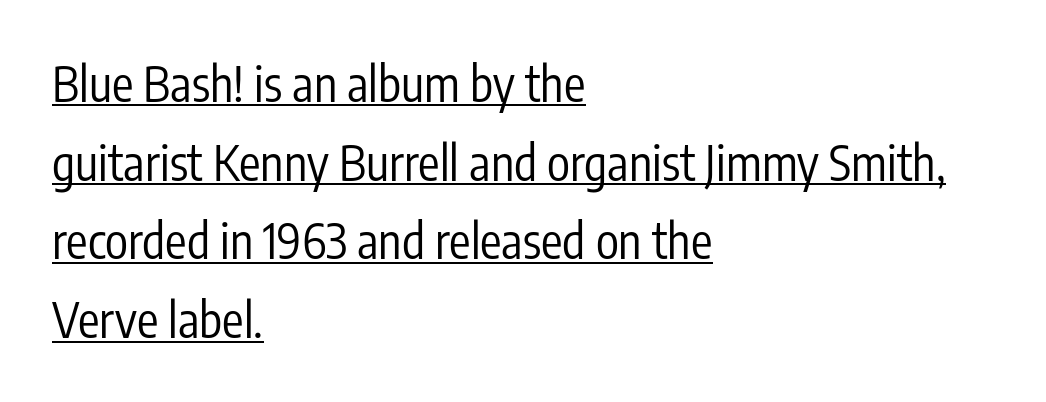
The image shows 48 px regular-weight, condensed sans-serif type, upright; set left-aligned, normal line spacing (1.64x), normal letter spacing, underlined; low stroke contrast and a medium x-height.
